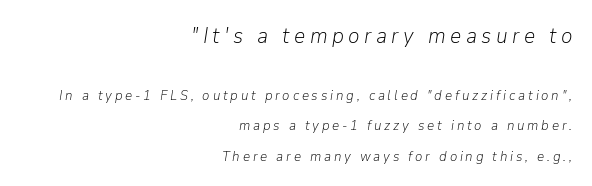
Q: Is the text bold? A: No.
Q: Is the text italic (slanted)? A: Yes, it leans right by about 9 degrees.
Q: Is the text underlined? A: No.
Q: How is the paragraph aligned? A: Right-aligned.
Q: Is the spacing between letters normal or unusually wide? A: Unusually wide.
Q: Is the spacing between lines tight, normal or loose? A: Loose.
Q: Which block of text is set in a larger size, the first (top) or the second (bottom)? A: The first (top) one.
